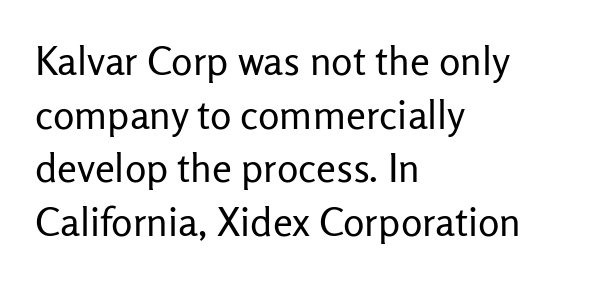
The image shows 40 px regular-weight sans-serif type, upright; set left-aligned, normal line spacing (1.34x), normal letter spacing, not underlined; low stroke contrast and a medium x-height.
